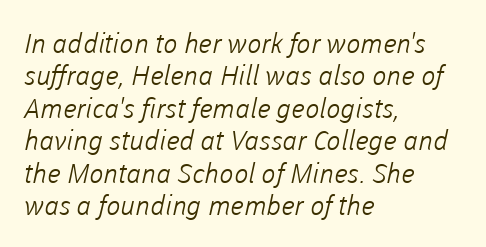
You could call the tracking neutral — neither tight nor loose. Type without underlining. Weight: regular or lighter. Reading down the block, your eye returns to a fixed left position each line.
